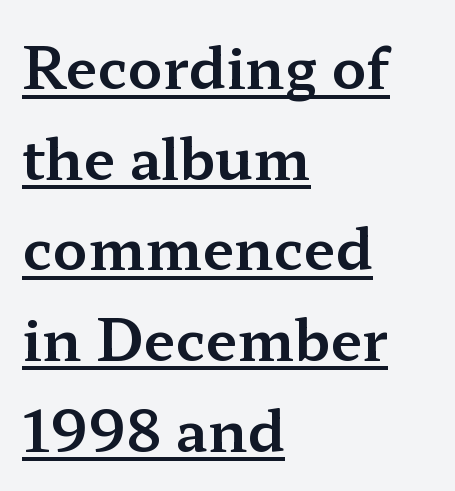
The image shows 57 px wide serif type, upright; set left-aligned, normal line spacing (1.59x), normal letter spacing, underlined; medium stroke contrast and a medium x-height.
